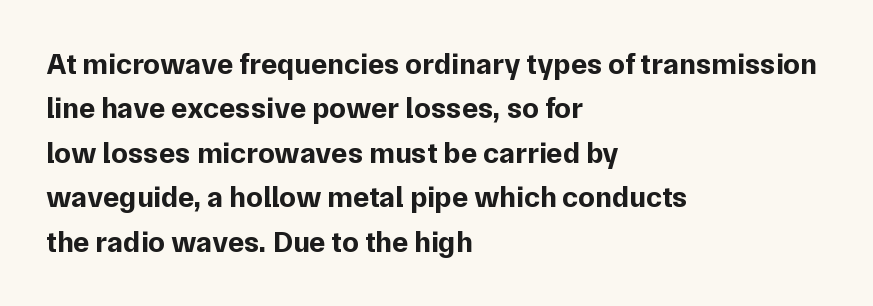
Look at the bottom of the vertical strokes: they stop flat, with no serifs. Honestly, the row spacing looks completely unremarkable. These lines were composed using upright roman letters. Do the characters align in a grid? No, the font is proportional. Does the weight exceed regular? Yes, all the way to bold. The lines in this sample share a left origin and differ only in where they stop.
